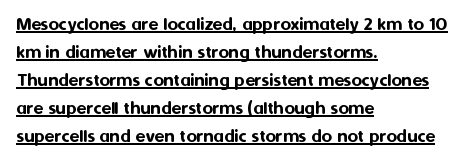
Reading down the block, your eye returns to a fixed left position each line. The letters stand upright; this is a roman face. Normally led — the rows are evenly, conventionally spaced. Spacing between characters is what you'd get straight out of the box.
